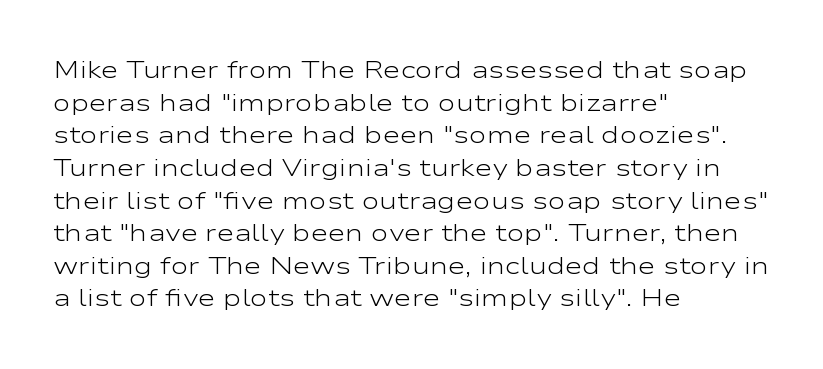
{"italic": "no", "bold": "no", "underline": "no", "align": "left", "line_spacing": "normal", "line_spacing_ratio": 1.36, "letter_spacing": "normal", "letter_spacing_em": 0.0, "glyph_px": 24}
